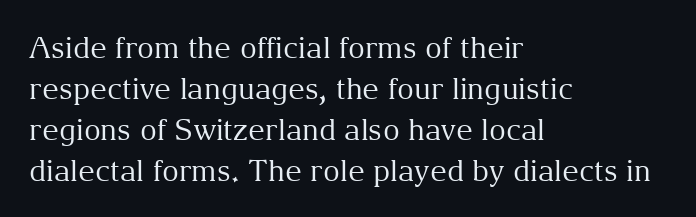
Q: Is the text bold? A: No.
Q: Is the text italic (slanted)? A: No, it is upright.
Q: Is the typeface a serif or a sans-serif typeface? A: Serif.
Q: Is the text underlined? A: No.
Q: How is the paragraph aligned? A: Left-aligned.
Q: Is the spacing between letters normal or unusually wide? A: Normal.
Q: Is the spacing between lines tight, normal or loose? A: Normal.
Q: Width (condensed, normal, or wide)? A: Normal.
Q: Stroke contrast? A: Medium.
Q: x-height? A: Medium.
Q: Monospaced? A: No.
